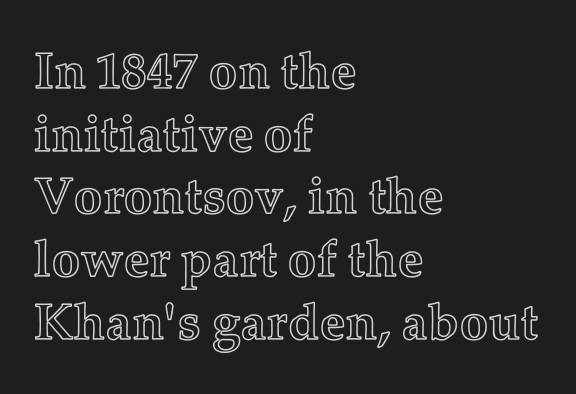
The image shows 51 px text type, upright; set left-aligned, line spacing 1.23x, normal letter spacing, not underlined; a medium x-height.
